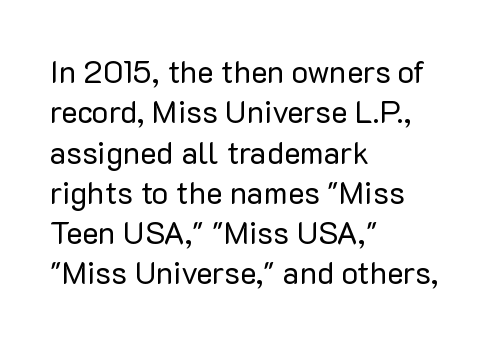
Descender tails drop into unmarked territory. Is the block centered? No — it sits flush against the left margin. You can tell it's not italic because the verticals are truly vertical. Do the characters align in a grid? No, the font is proportional.
